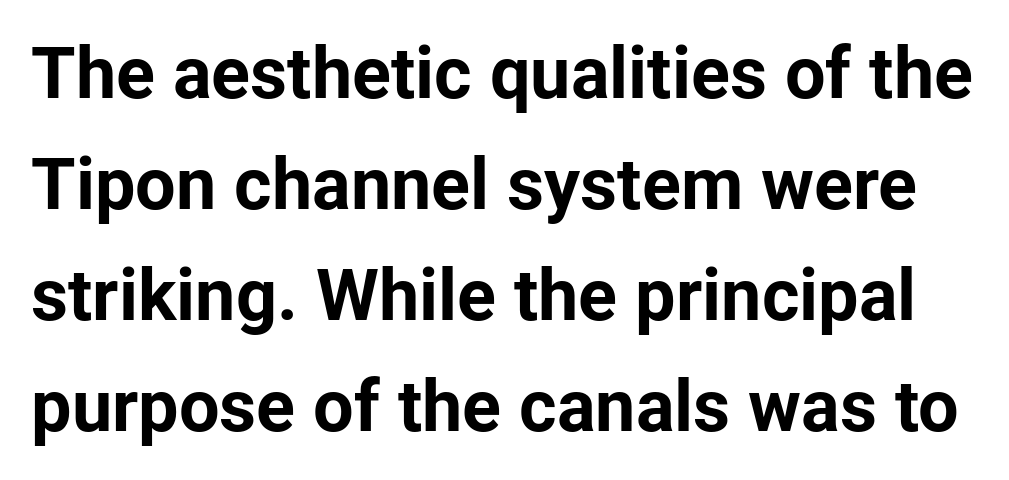
{"serif": "no", "italic": "no", "bold": "yes", "weight": "bold", "width": "normal", "stroke_contrast": "low", "x_height": "medium", "monospaced": "no", "underline": "no", "line_spacing": "normal", "line_spacing_ratio": 1.54, "letter_spacing": "normal", "letter_spacing_em": 0.0, "glyph_px": 72}
